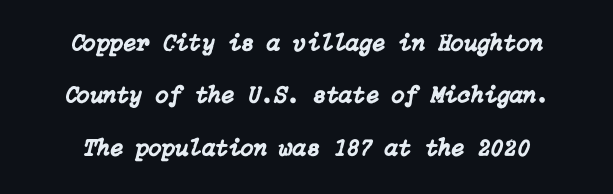
{"italic": "yes", "lean": "right", "slant_degrees": 15, "underline": "no", "line_spacing": "loose", "line_spacing_ratio": 2.18, "letter_spacing": "normal", "letter_spacing_em": 0.0, "glyph_px": 24}
